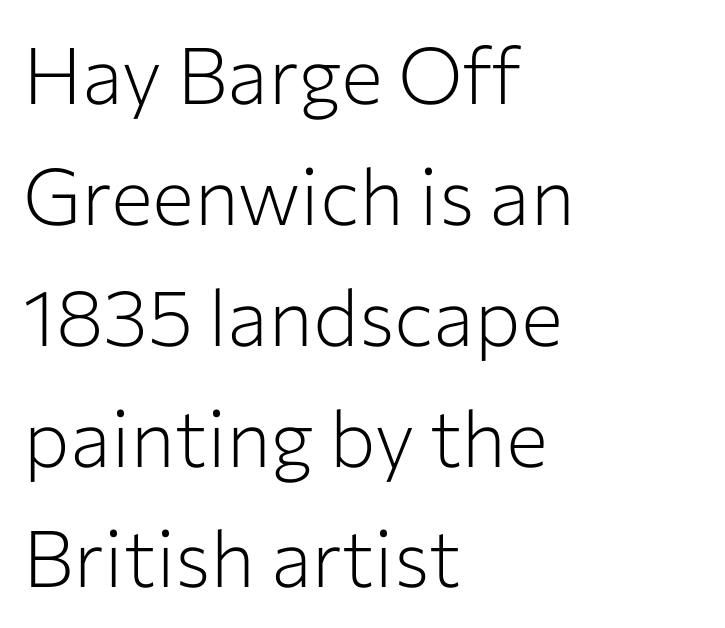
The image shows 79 px light sans-serif type, upright; set left-aligned, normal line spacing (1.53x), normal letter spacing, not underlined; low stroke contrast and a medium x-height.
